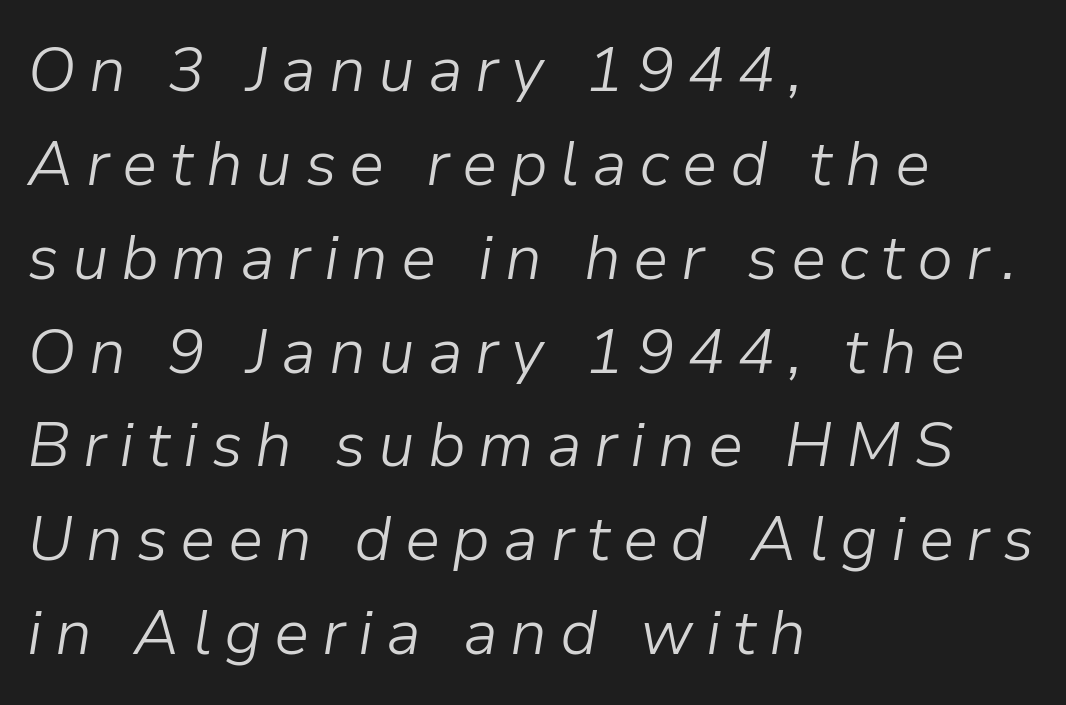
The image shows 63 px light type, italic (leaning right); set left-aligned, normal line spacing (1.49x), unusually wide letter spacing (+0.2 em), not underlined; low stroke contrast and a medium x-height.
